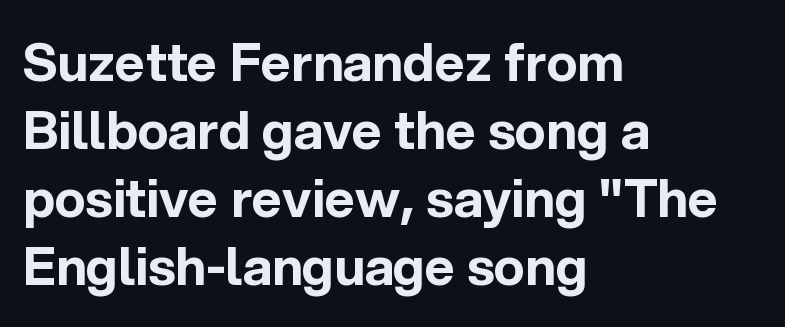
The image shows 52 px bold sans-serif type, upright; set left-aligned, normal line spacing (1.31x), normal letter spacing, not underlined; a medium x-height.
